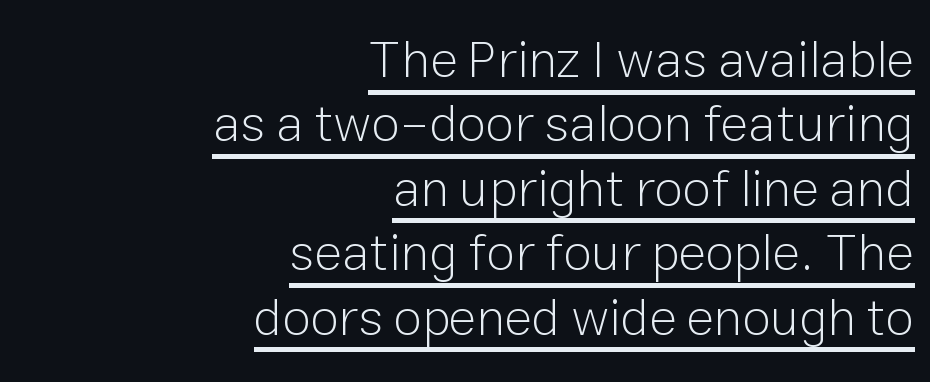
Q: Is the text bold? A: No.
Q: Is the text italic (slanted)? A: No, it is upright.
Q: Is the typeface a serif or a sans-serif typeface? A: Sans-serif.
Q: Is the text underlined? A: Yes.
Q: How is the paragraph aligned? A: Right-aligned.
Q: Is the spacing between letters normal or unusually wide? A: Normal.
Q: Width (condensed, normal, or wide)? A: Normal.
Q: Stroke contrast? A: Low.
Q: x-height? A: Medium.
Q: Monospaced? A: No.
